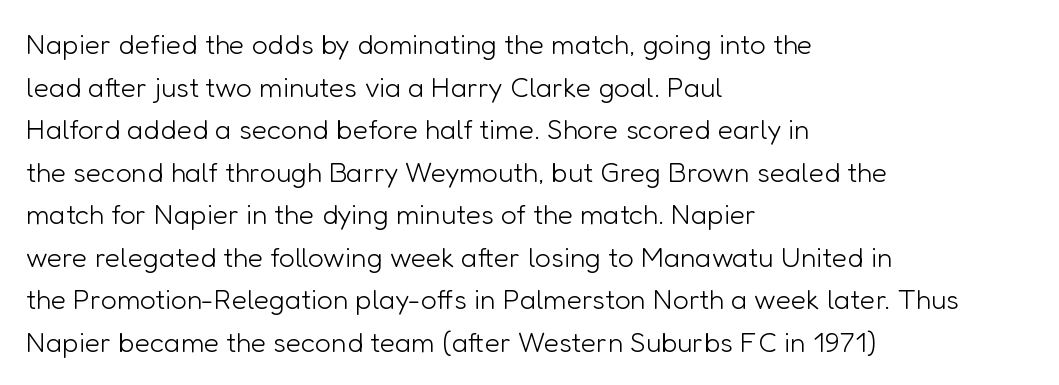
The image shows 28 px light sans-serif type, upright; set left-aligned, normal line spacing (1.52x), normal letter spacing, not underlined; low stroke contrast and a medium x-height.
